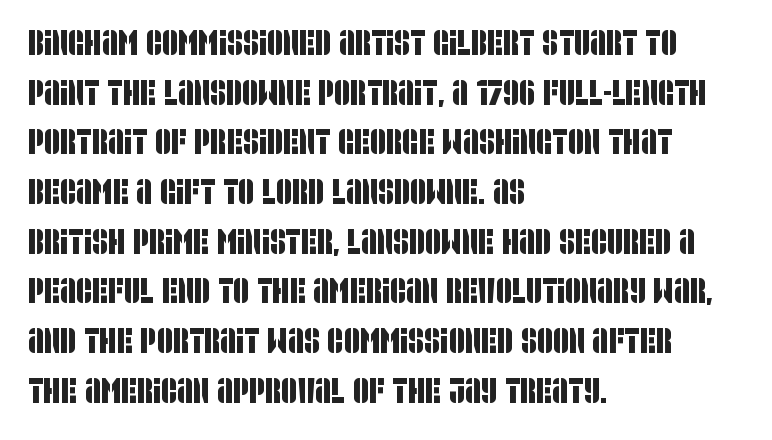
The image shows 35 px condensed sans-serif type; set left-aligned, normal line spacing (1.42x), normal letter spacing, not underlined; low stroke contrast and a large x-height.
